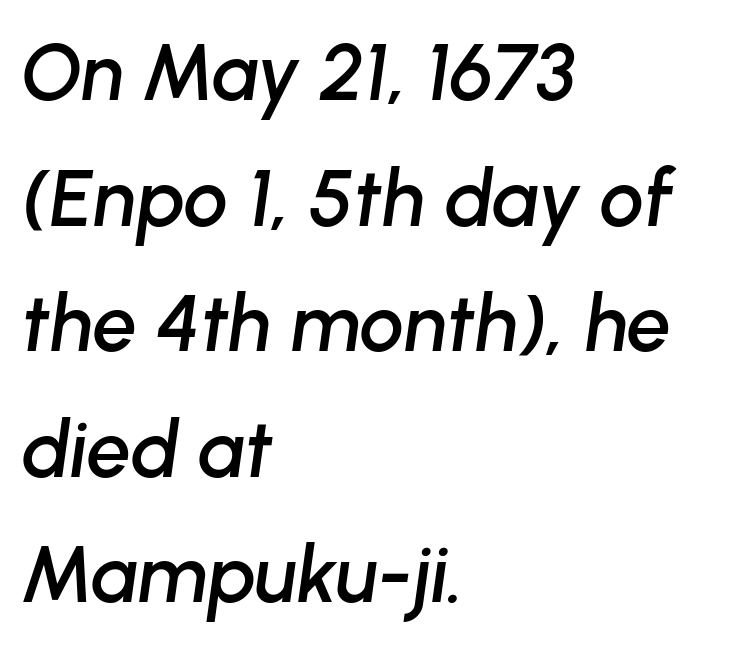
{"italic": "yes", "lean": "right", "slant_degrees": 8, "width": "normal", "stroke_contrast": "low", "x_height": "medium", "monospaced": "no", "underline": "no", "align": "left", "line_spacing": "normal", "line_spacing_ratio": 1.59, "letter_spacing": "normal", "letter_spacing_em": 0.0, "glyph_px": 79}
